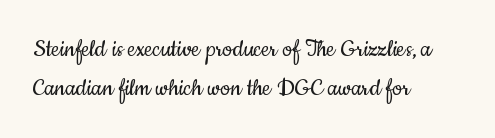
The letters advance in unequal steps, a hallmark of proportional type. Compared with a typical body face, this is equally light or lighter still. The space beneath each line is pristine and unruled. Alignment: flush left. The glyphs in this specimen are sans serif.
